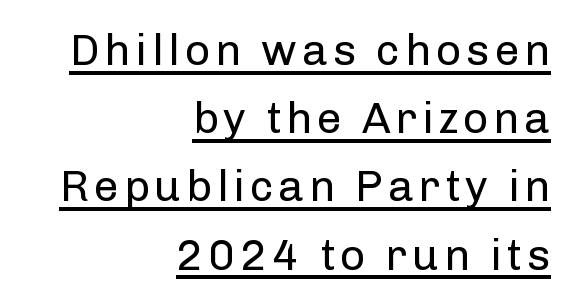
{"serif": "no", "italic": "no", "bold": "no", "weight": "regular", "width": "normal", "stroke_contrast": "low", "x_height": "medium", "monospaced": "no", "underline": "yes", "align": "right", "line_spacing": "normal", "line_spacing_ratio": 1.55, "glyph_px": 44}
